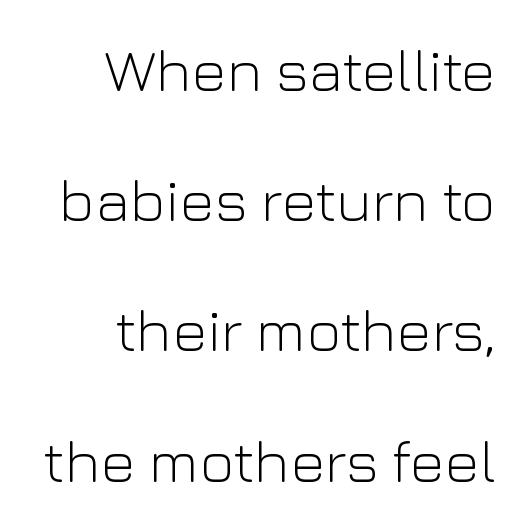
The image shows 60 px light sans-serif type, upright; set right-aligned, loose line spacing (2.17x), normal letter spacing, not underlined; low stroke contrast and a medium x-height.
